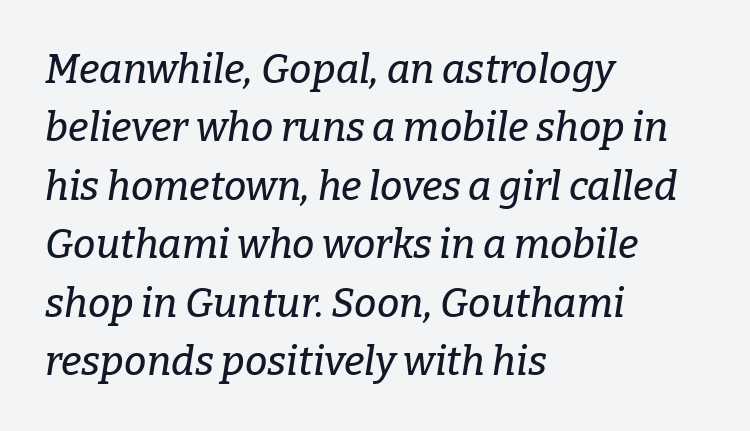
Q: Is the text italic (slanted)? A: Yes, it leans right by about 9 degrees.
Q: Is the typeface a serif or a sans-serif typeface? A: Serif.
Q: Is the text underlined? A: No.
Q: How is the paragraph aligned? A: Left-aligned.
Q: Is the spacing between letters normal or unusually wide? A: Normal.
Q: Is the spacing between lines tight, normal or loose? A: Normal.
Q: Width (condensed, normal, or wide)? A: Normal.
Q: Stroke contrast? A: Low.
Q: x-height? A: Medium.
Q: Monospaced? A: No.
